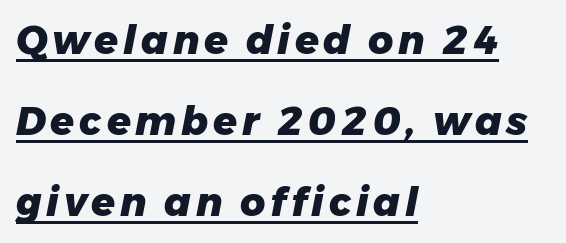
Short and long lines alike share a common starting point at left. These lines carry a lot of weight — the face is fully bold. Students, observe: this is what heavily led, spacious text looks like. Emphasis-style slanted type is in use. You could not count columns in this text — the font is proportionally spaced.
